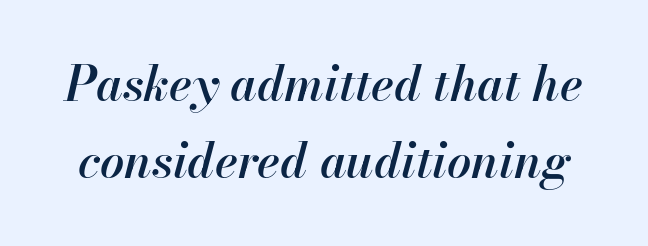
Characters are canted at an angle relative to the baseline's perpendicular. Strokes here are thickened, but only to semibold level. Nobody drew a line under any word here. A typesetter would call this proportional, since set widths differ per character. Nothing unusual about the tracking: characters are spaced as the font intends. Students, observe: this is what conventionally led text looks like.
